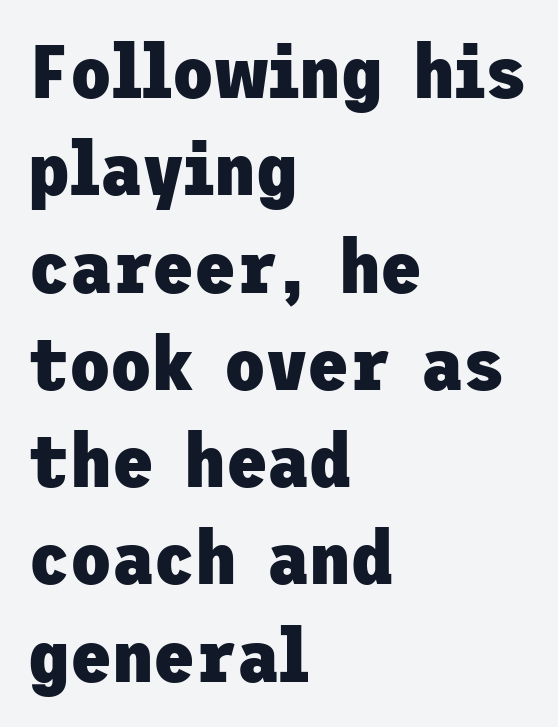
Q: Is the text bold? A: Yes.
Q: Is the text italic (slanted)? A: No, it is upright.
Q: Is the typeface a serif or a sans-serif typeface? A: Sans-serif.
Q: Is the text underlined? A: No.
Q: How is the paragraph aligned? A: Left-aligned.
Q: Is the spacing between letters normal or unusually wide? A: Normal.
Q: Is the spacing between lines tight, normal or loose? A: Normal.
Q: Width (condensed, normal, or wide)? A: Normal.
Q: Stroke contrast? A: Low.
Q: x-height? A: Medium.
